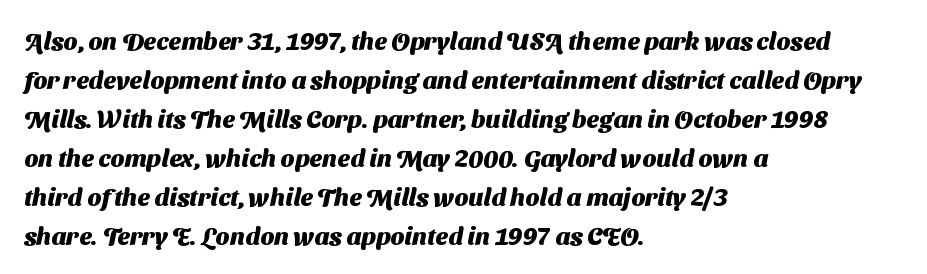
Q: Is the text bold? A: Yes.
Q: Is the text underlined? A: No.
Q: How is the paragraph aligned? A: Left-aligned.
Q: Is the spacing between letters normal or unusually wide? A: Normal.
Q: Is the spacing between lines tight, normal or loose? A: Normal.
